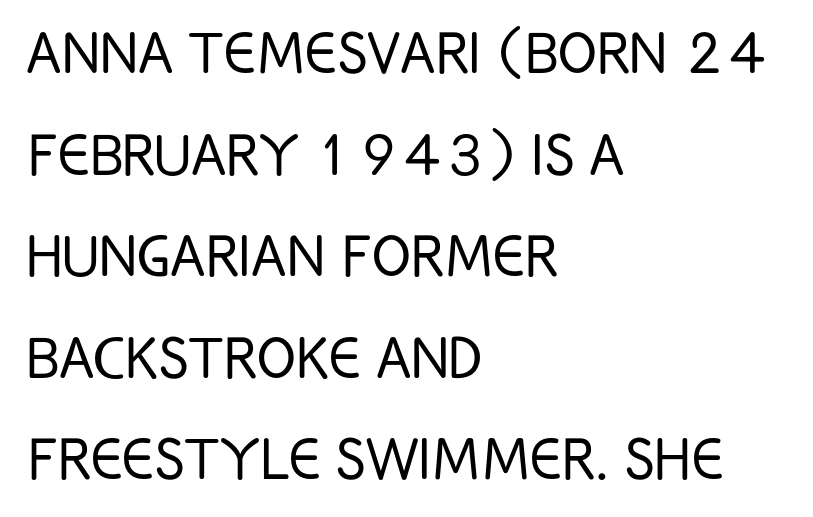
Tracking here is standard; glyphs follow each other at the usual distance. Heaviness? Minimal to ordinary, like unemphasized prose. Varying glyph widths throughout — classic text-font behaviour. The designer left line spacing at the default.
